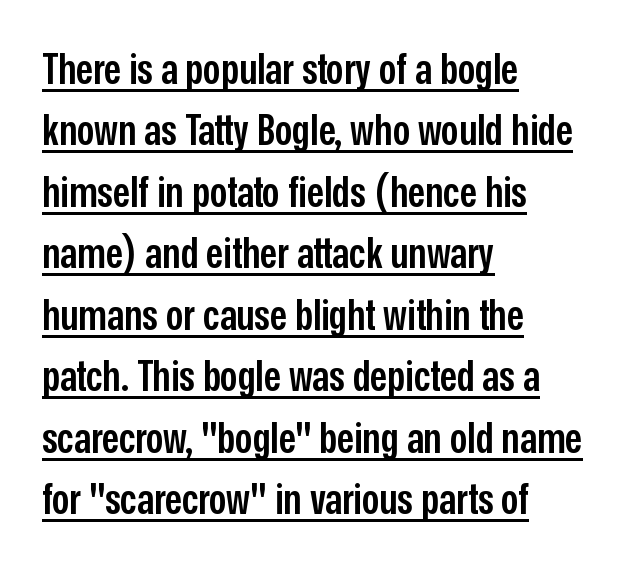
Reading down the block, your eye returns to a fixed left position each line. Emphasis is given by a line drawn under the lettering. What weight is shown? A semibold, between regular and bold. Compared with typical body copy, the letter spacing here is the same. If you drew a line through each stem, it would be perfectly vertical.
